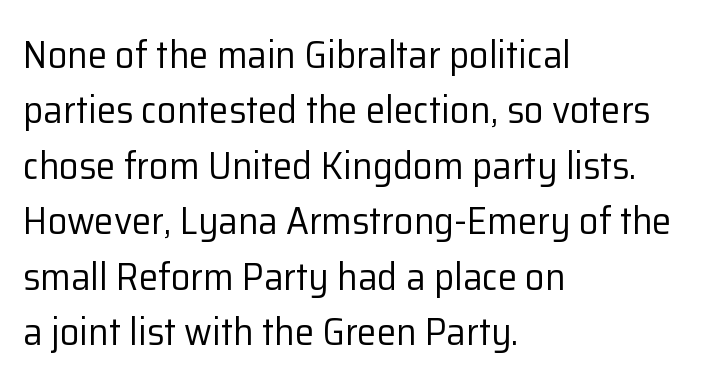
{"serif": "no", "italic": "no", "bold": "no", "weight": "regular", "width": "normal", "stroke_contrast": "low", "x_height": "medium", "monospaced": "no", "underline": "no", "align": "left", "line_spacing": "normal", "line_spacing_ratio": 1.42, "letter_spacing": "normal", "letter_spacing_em": 0.0, "glyph_px": 39}
